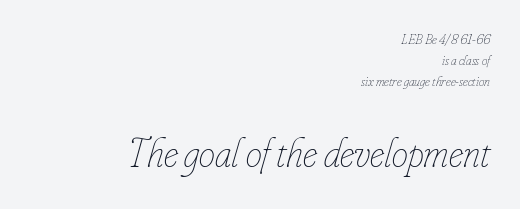
Q: Is the text bold? A: No.
Q: Is the text italic (slanted)? A: Yes, it leans right by about 16 degrees.
Q: Is the text underlined? A: No.
Q: How is the paragraph aligned? A: Right-aligned.
Q: Is the spacing between letters normal or unusually wide? A: Normal.
Q: Is the spacing between lines tight, normal or loose? A: Normal.
Q: Which block of text is set in a larger size, the first (top) or the second (bottom)? A: The second (bottom) one.
Q: Width (condensed, normal, or wide)? A: Condensed.
Q: Stroke contrast? A: Low.
Q: x-height? A: Small.
Q: Monospaced? A: No.
